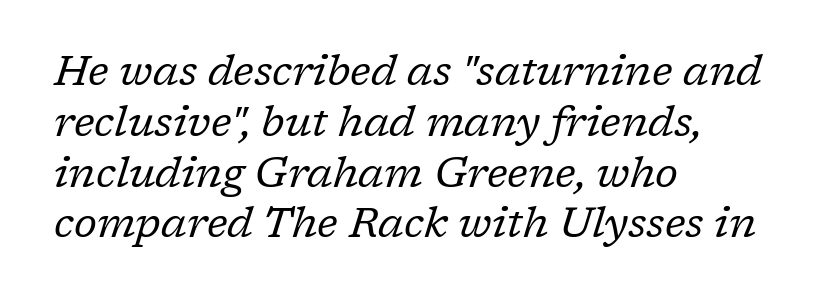
Q: Is the text bold? A: No.
Q: Is the text italic (slanted)? A: Yes, it leans right by about 17 degrees.
Q: Is the typeface a serif or a sans-serif typeface? A: Serif.
Q: Is the text underlined? A: No.
Q: How is the paragraph aligned? A: Left-aligned.
Q: Is the spacing between letters normal or unusually wide? A: Normal.
Q: Width (condensed, normal, or wide)? A: Normal.
Q: Stroke contrast? A: Low.
Q: x-height? A: Medium.
Q: Monospaced? A: No.
